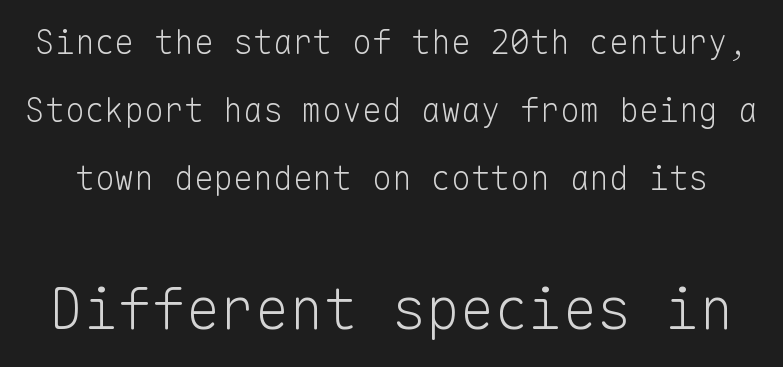
Nobody touched the tracking dial on this one. These lines were composed using upright roman letters. Reading top to bottom, the characters get bigger at the block break. Clear beneath every line of the passage. Line spacing here is loose.
